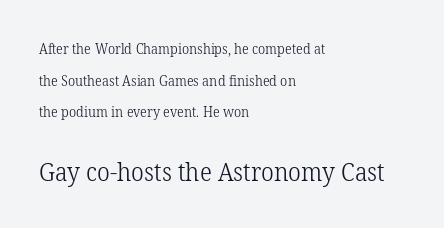
The image shows 25 px text type, upright; set left-aligned, loose line spacing (2.26x), normal letter spacing, not underlined; the second (bottom) block is 1.79x larger.
